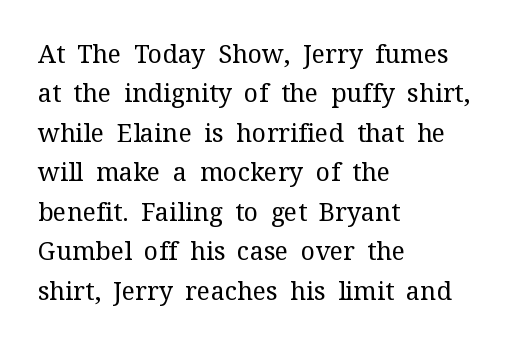
This block has exactly the height ordinary leading produces. Heft: none added — not bold. The face used here is rendered with its standard letterfit. Horizontally, the lines are justified to the leading edge only.
